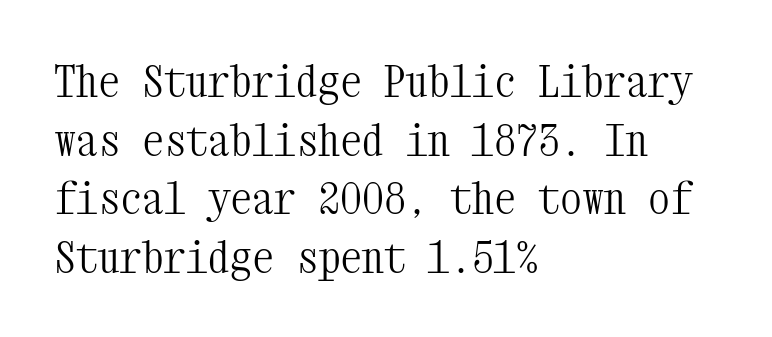
{"serif": "yes", "italic": "no", "bold": "no", "weight": "light", "width": "condensed", "stroke_contrast": "medium", "x_height": "medium", "monospaced": "yes", "underline": "no", "align": "left", "line_spacing": "normal", "line_spacing_ratio": 1.33, "letter_spacing": "normal", "letter_spacing_em": 0.0, "glyph_px": 44}
